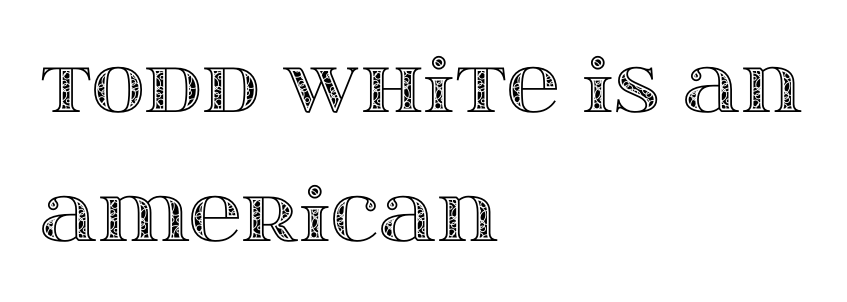
The image shows 73 px wide type, upright; set left-aligned, line spacing 1.77x, normal letter spacing, not underlined; a large x-height.
